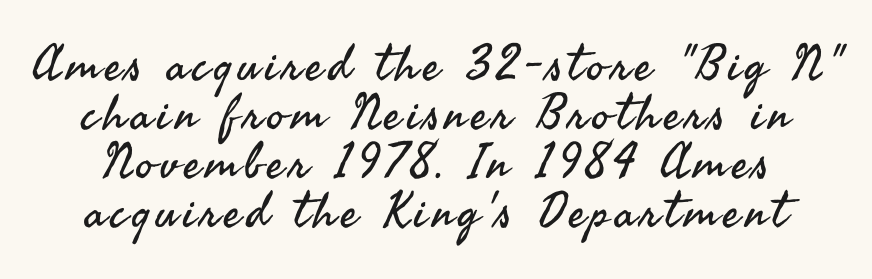
Q: Is the text bold? A: No.
Q: Is the text italic (slanted)? A: Yes.
Q: Is the typeface a serif or a sans-serif typeface? A: Sans-serif.
Q: Is the text underlined? A: No.
Q: Is the spacing between lines tight, normal or loose? A: Tight.
Q: Width (condensed, normal, or wide)? A: Normal.
Q: Stroke contrast? A: Medium.
Q: x-height? A: Small.
Q: Monospaced? A: No.
